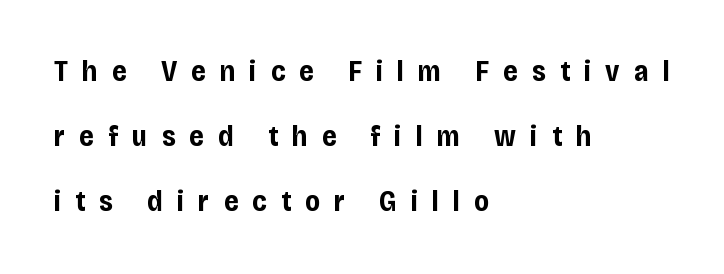
The image shows 29 px bold, condensed sans-serif type, upright; set left-aligned, loose line spacing (2.25x), unusually wide letter spacing (+0.49 em), not underlined; low stroke contrast and a large x-height.
